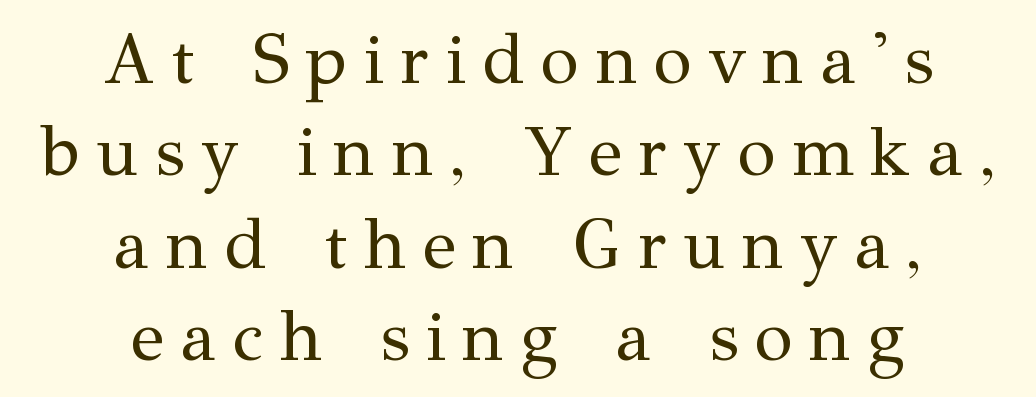
Q: Is the text bold? A: No.
Q: Is the text italic (slanted)? A: No, it is upright.
Q: Is the typeface a serif or a sans-serif typeface? A: Serif.
Q: Is the text underlined? A: No.
Q: How is the paragraph aligned? A: Centered.
Q: Is the spacing between letters normal or unusually wide? A: Unusually wide.
Q: Is the spacing between lines tight, normal or loose? A: Normal.
Q: Width (condensed, normal, or wide)? A: Normal.
Q: Stroke contrast? A: Medium.
Q: x-height? A: Medium.
Q: Monospaced? A: No.
